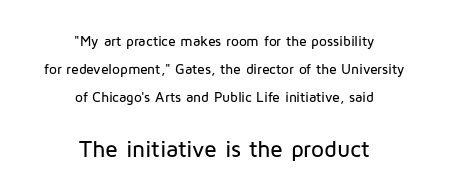
Q: Is the text italic (slanted)? A: No, it is upright.
Q: Is the text underlined? A: No.
Q: How is the paragraph aligned? A: Centered.
Q: Is the spacing between letters normal or unusually wide? A: Normal.
Q: Is the spacing between lines tight, normal or loose? A: Loose.
Q: Which block of text is set in a larger size, the first (top) or the second (bottom)? A: The second (bottom) one.
